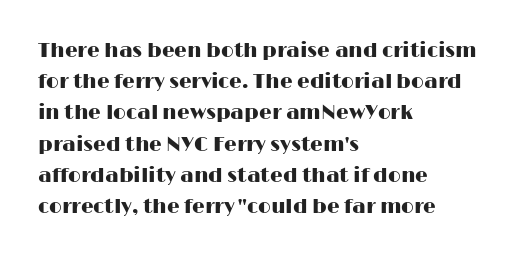
The image shows 20 px text type, upright; set left-aligned, normal line spacing (1.56x), normal letter spacing, not underlined.
